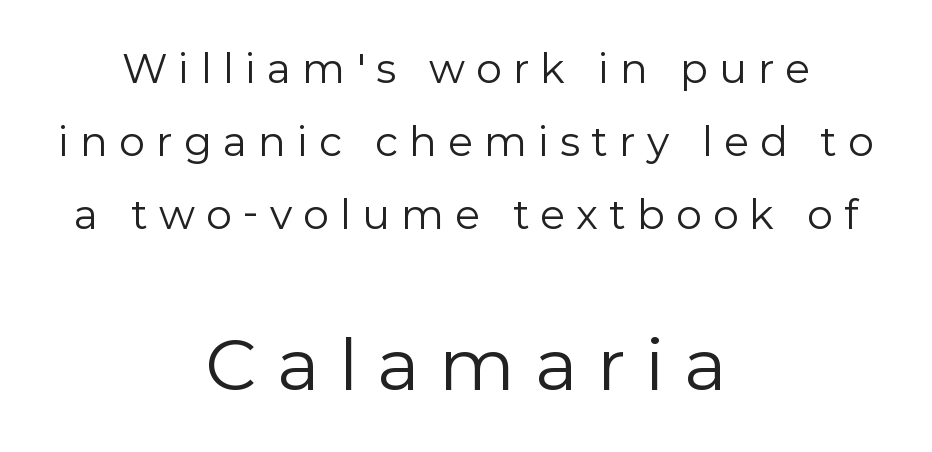
Q: Is the text bold? A: No.
Q: Is the text italic (slanted)? A: No, it is upright.
Q: Is the typeface a serif or a sans-serif typeface? A: Sans-serif.
Q: Is the text underlined? A: No.
Q: How is the paragraph aligned? A: Centered.
Q: Is the spacing between letters normal or unusually wide? A: Unusually wide.
Q: Which block of text is set in a larger size, the first (top) or the second (bottom)? A: The second (bottom) one.
Q: Width (condensed, normal, or wide)? A: Normal.
Q: Stroke contrast? A: Low.
Q: x-height? A: Medium.
Q: Monospaced? A: No.
